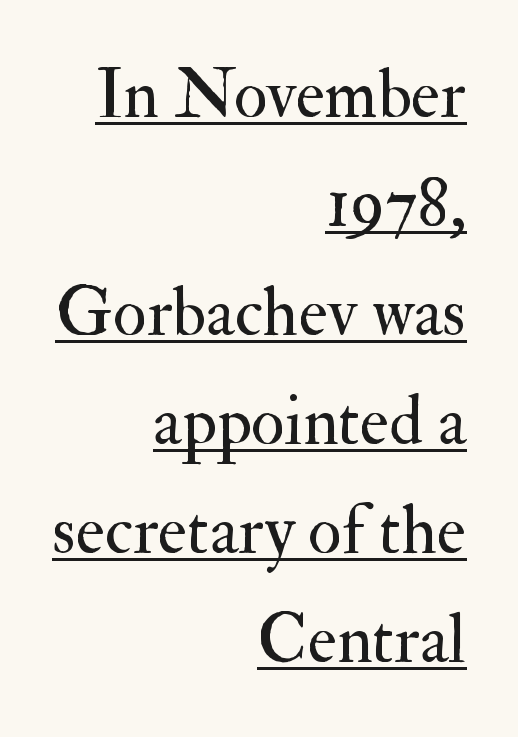
These lines keep a tight, regular rhythm from letter to letter. Layout note: lines flush right. Underlining? Definitely there. Font category for this specimen: serif. Looks like regular typesetting: each glyph gets only the width it needs.
